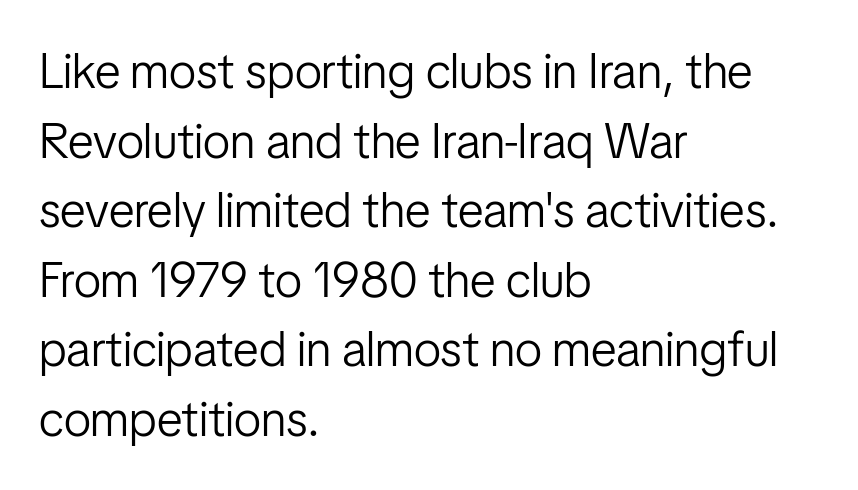
Underline: absent. Spacing between characters is what you'd get straight out of the box. This sample is left-justified, so line endings fall wherever the words run out. This rendering employs a face without finishing strokes, i.e., a sans-serif. Line spacing here is normal.
